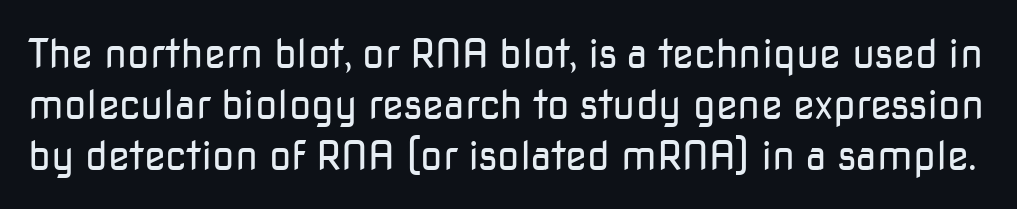
The image shows 40 px regular-weight sans-serif type, upright; set normal line spacing (1.28x), normal letter spacing, not underlined; low stroke contrast and a medium x-height.
